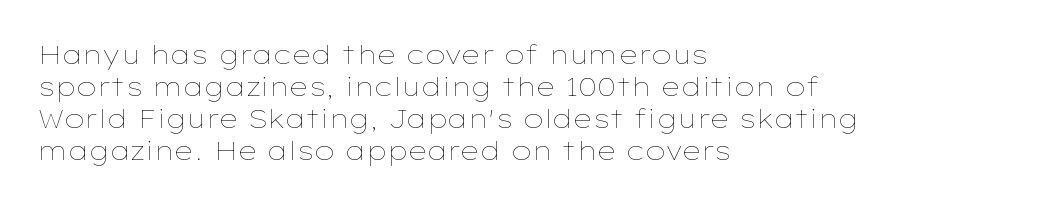
Q: Is the text bold? A: No.
Q: Is the text italic (slanted)? A: No, it is upright.
Q: Is the text underlined? A: No.
Q: How is the paragraph aligned? A: Left-aligned.
Q: Is the spacing between letters normal or unusually wide? A: Normal.
